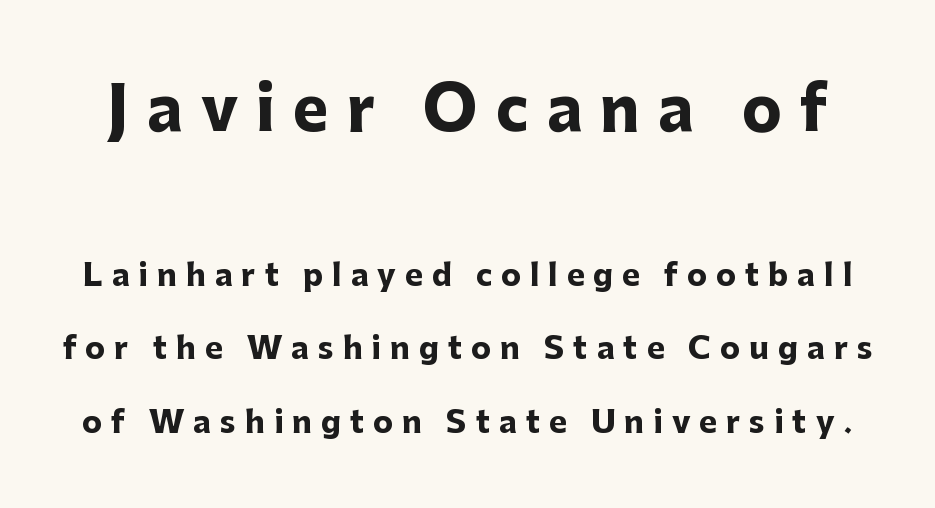
The space between consecutive lines is lavish. The strip under each line holds only bare page. What stands out about the letter spacing? Its width — letters are far apart. The rendering uses natural spacing where letterforms have individual widths. Which of the two is more prominent by size? The first, at the top.
